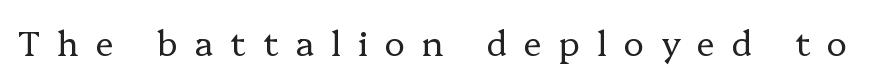
The image shows 34 px regular-weight serif type, upright; set unusually wide letter spacing (+0.5 em), not underlined; low stroke contrast and a medium x-height.
